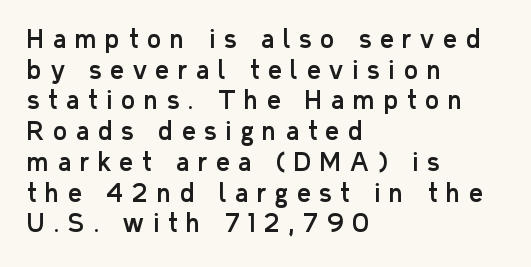
{"italic": "no", "underline": "no", "align": "left", "line_spacing": "normal", "line_spacing_ratio": 1.28, "letter_spacing": "wide", "letter_spacing_em": 0.37, "glyph_px": 24}
